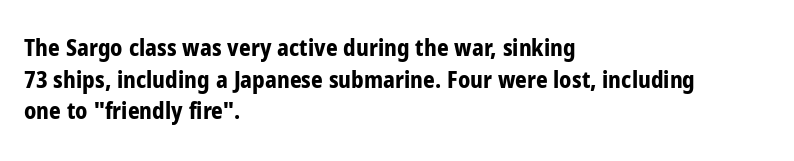
The image shows 23 px bold type, upright; set left-aligned, normal line spacing (1.37x), normal letter spacing, not underlined.
